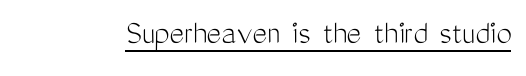
Q: Is the text bold? A: No.
Q: Is the text italic (slanted)? A: No, it is upright.
Q: Is the typeface a serif or a sans-serif typeface? A: Sans-serif.
Q: Is the text underlined? A: Yes.
Q: Is the spacing between letters normal or unusually wide? A: Normal.
Q: Width (condensed, normal, or wide)? A: Condensed.
Q: Stroke contrast? A: Medium.
Q: x-height? A: Medium.
Q: Monospaced? A: No.
